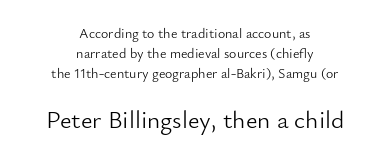
{"italic": "no", "bold": "no", "underline": "no", "align": "center", "line_spacing": "normal", "line_spacing_ratio": 1.44, "letter_spacing": "normal", "letter_spacing_em": 0.0, "larger_block": "second", "size_ratio": 1.79, "glyph_px": 25}
